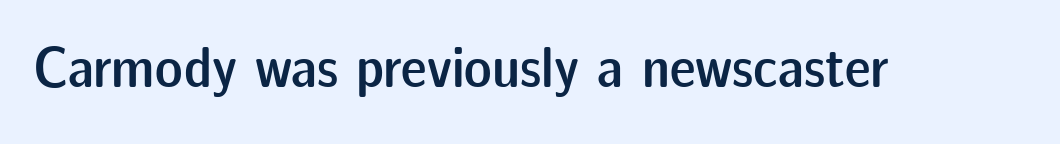
Nobody touched the tracking dial on this one. Firm but not heavy-handed strokes: this text is semibold. The glyphs in this specimen are sans serif. The lettering stays uniformly vertical, giving the passage a roman look. Letters rest on an invisible, unmarked baseline. Varying glyph widths throughout — classic text-font behaviour.
